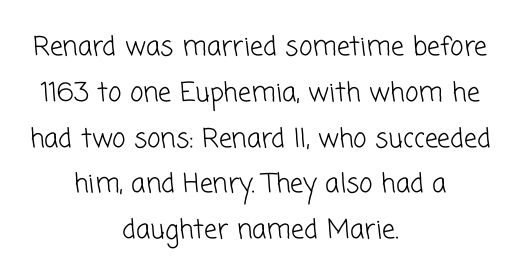
Q: Is the text bold? A: No.
Q: Is the text underlined? A: No.
Q: How is the paragraph aligned? A: Centered.
Q: Is the spacing between letters normal or unusually wide? A: Normal.
